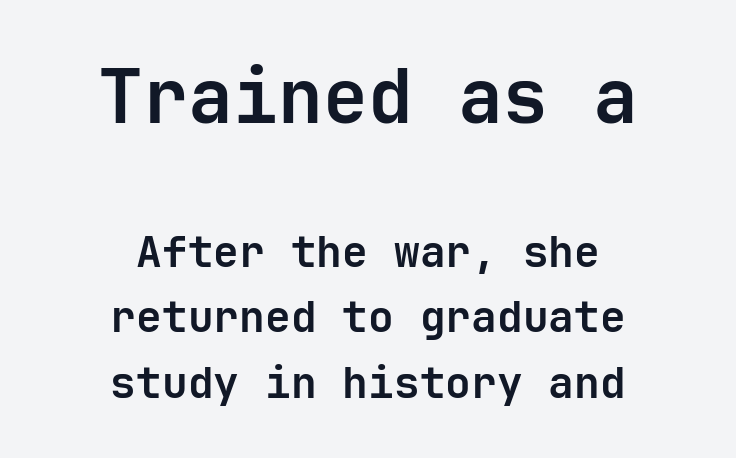
Q: Is the text bold? A: Yes.
Q: Is the text italic (slanted)? A: No, it is upright.
Q: Is the typeface a serif or a sans-serif typeface? A: Sans-serif.
Q: Is the text underlined? A: No.
Q: How is the paragraph aligned? A: Centered.
Q: Is the spacing between letters normal or unusually wide? A: Normal.
Q: Is the spacing between lines tight, normal or loose? A: Normal.
Q: Which block of text is set in a larger size, the first (top) or the second (bottom)? A: The first (top) one.
Q: Width (condensed, normal, or wide)? A: Normal.
Q: Stroke contrast? A: Low.
Q: x-height? A: Medium.
